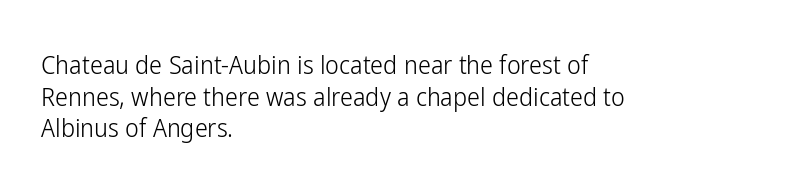
{"italic": "no", "bold": "no", "underline": "no", "align": "left", "line_spacing_ratio": 1.22, "letter_spacing": "normal", "letter_spacing_em": 0.0, "glyph_px": 26}
